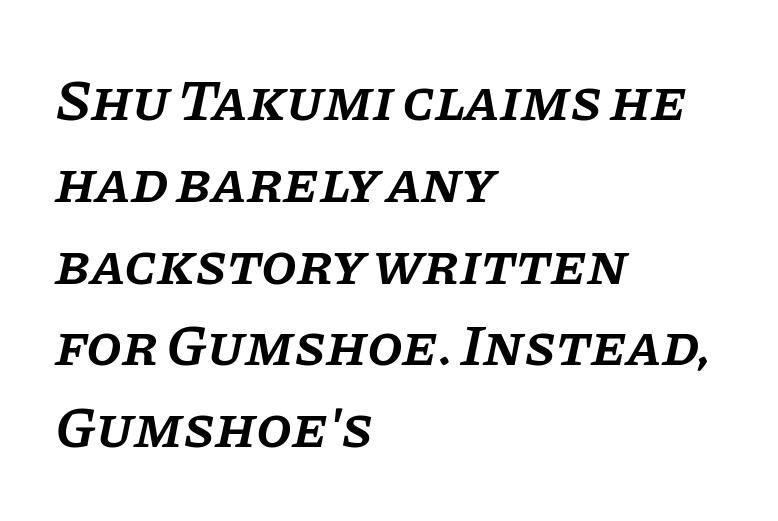
The tracking reads as untouched default to a designer's eye. Look at the bottom of the vertical strokes: they flare into serifs here. The typesetting leans somewhat heavy: a semibold. Check the space under the baseline: it is left empty. The glyphs look as if they've been sheared to an angle.
